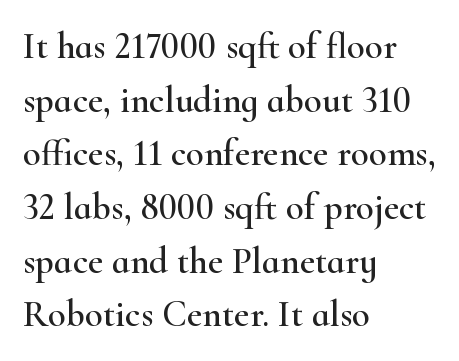
Q: Is the text italic (slanted)? A: No, it is upright.
Q: Is the typeface a serif or a sans-serif typeface? A: Serif.
Q: Is the text underlined? A: No.
Q: How is the paragraph aligned? A: Left-aligned.
Q: Is the spacing between letters normal or unusually wide? A: Normal.
Q: Is the spacing between lines tight, normal or loose? A: Normal.
Q: Width (condensed, normal, or wide)? A: Wide.
Q: Stroke contrast? A: High.
Q: x-height? A: Small.
Q: Monospaced? A: No.
